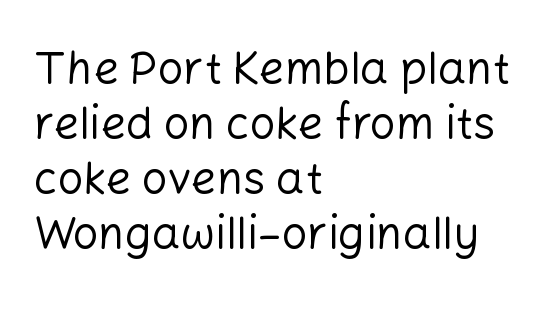
{"serif": "no", "italic": "no", "bold": "no", "weight": "regular", "width": "normal", "stroke_contrast": "low", "x_height": "medium", "monospaced": "no", "underline": "no", "align": "left", "line_spacing_ratio": 1.22, "letter_spacing": "normal", "letter_spacing_em": 0.0, "glyph_px": 45}
